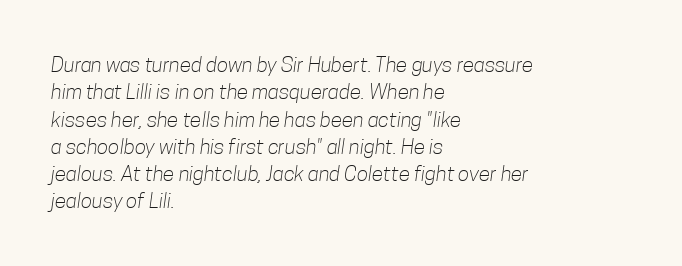
The image shows 21 px text type; set left-aligned, normal line spacing (1.3x), normal letter spacing, not underlined.
